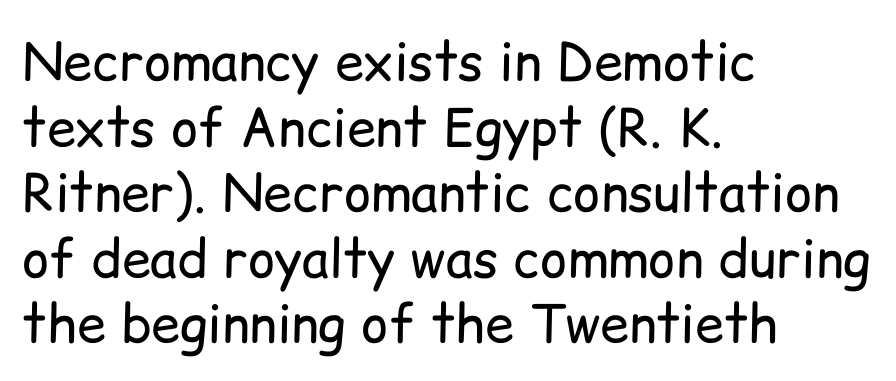
{"serif": "no", "italic": "no", "bold": "no", "weight": "regular", "width": "normal", "stroke_contrast": "low", "x_height": "medium", "monospaced": "no", "underline": "no", "align": "left", "line_spacing": "normal", "line_spacing_ratio": 1.26, "letter_spacing": "normal", "letter_spacing_em": 0.0, "glyph_px": 52}
